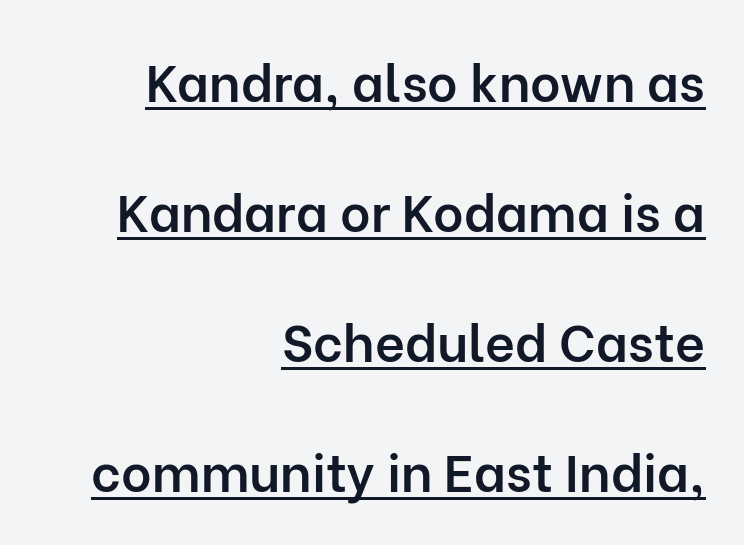
The face used here is proportionally spaced, like ordinary book or web type. Heft: intermediate — a semibold. The type is set solid horizontally, with unmodified tracking. The rendering uses a large line-height, opening up the rows. Examine the stroke ends and you'll find no serifs.
